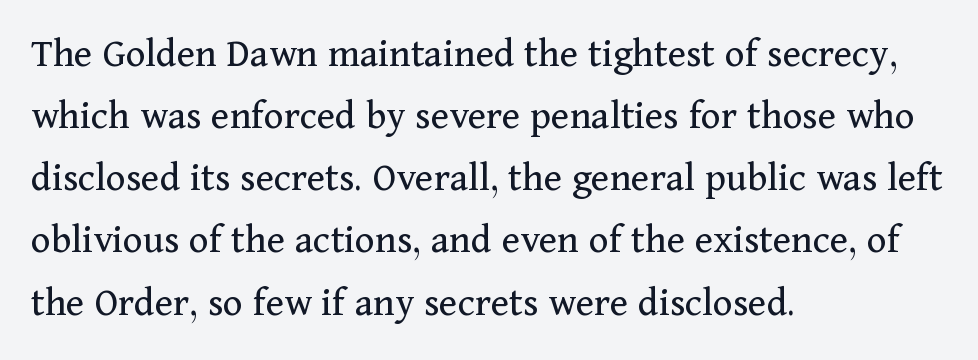
Q: Is the text bold? A: No.
Q: Is the text italic (slanted)? A: No, it is upright.
Q: Is the typeface a serif or a sans-serif typeface? A: Serif.
Q: Is the text underlined? A: No.
Q: How is the paragraph aligned? A: Left-aligned.
Q: Is the spacing between letters normal or unusually wide? A: Normal.
Q: Is the spacing between lines tight, normal or loose? A: Normal.
Q: Width (condensed, normal, or wide)? A: Normal.
Q: Stroke contrast? A: Medium.
Q: x-height? A: Medium.
Q: Monospaced? A: No.
